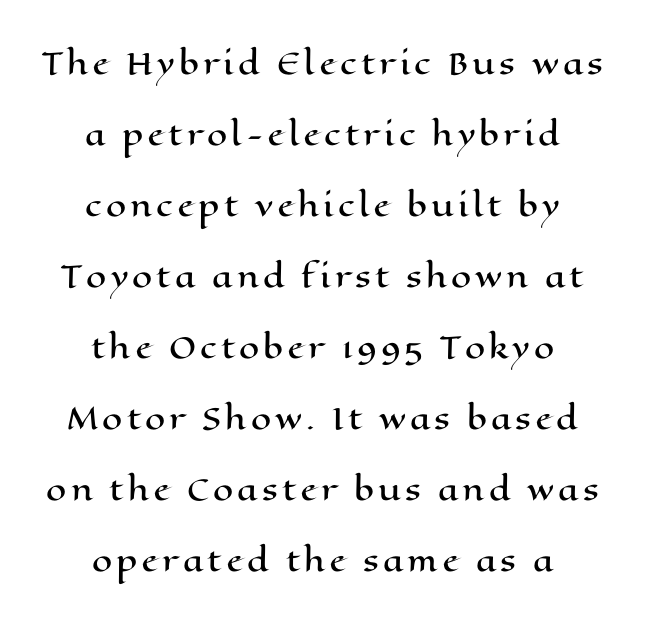
Beneath every word, the page is bare. Character widths vary here, with narrow letters taking less room than wide ones. Visually the block forms a symmetrical silhouette, jagged on both flanks. Horizontal bands of white between lines are thick stripes.
